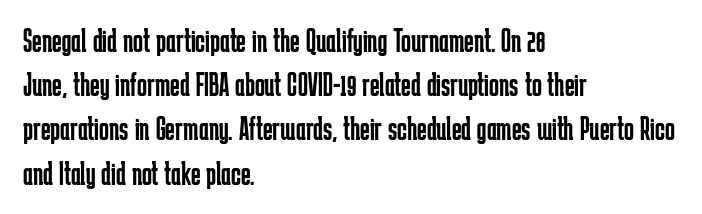
{"serif": "no", "italic": "no", "bold": "no", "weight": "regular", "width": "condensed", "stroke_contrast": "low", "x_height": "medium", "monospaced": "no", "underline": "no", "align": "left", "line_spacing": "normal", "line_spacing_ratio": 1.34, "letter_spacing": "normal", "letter_spacing_em": 0.0, "glyph_px": 33}
